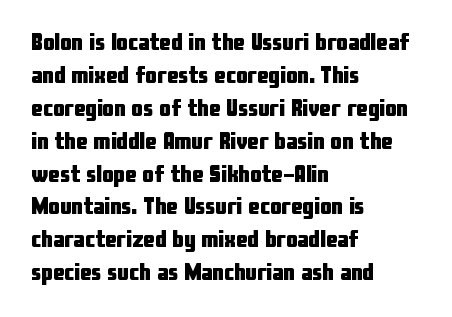
The image shows 23 px bold type, upright; set left-aligned, normal line spacing (1.43x), normal letter spacing, not underlined.
